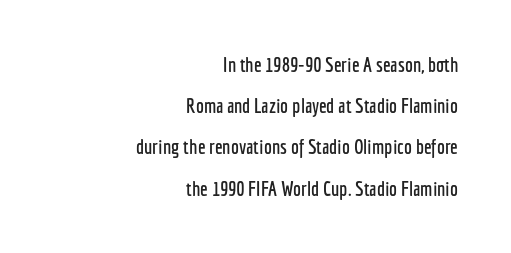
{"italic": "no", "underline": "no", "align": "right", "line_spacing": "loose", "line_spacing_ratio": 2.06, "letter_spacing": "normal", "letter_spacing_em": 0.0, "glyph_px": 20}
